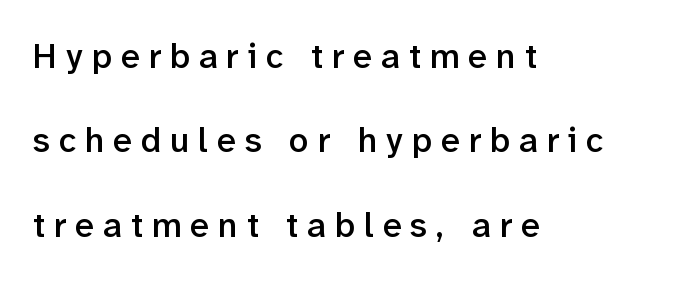
The image shows 35 px semibold sans-serif type, upright; set left-aligned, loose line spacing (2.41x), unusually wide letter spacing (+0.25 em), not underlined; low stroke contrast and a medium x-height.
